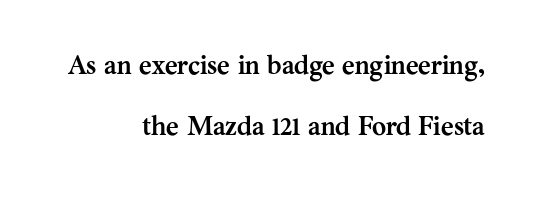
The image shows 27 px bold type, upright; set right-aligned, loose line spacing (2.25x), normal letter spacing, not underlined.
